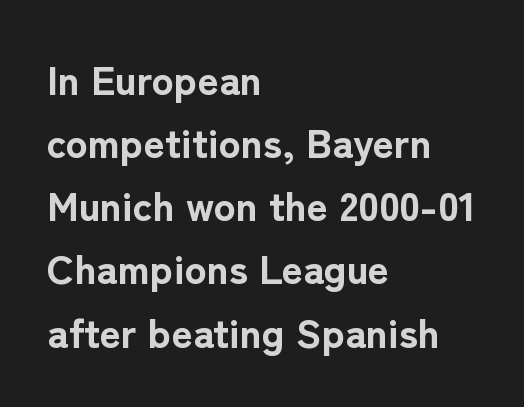
The zone under the glyphs is completely vacant. Baseline-to-baseline distance is the conventional proportion of letter height. The face used here is a sans, in the tradition of grotesques and geometrics. Compared with an ordinary text face, these strokes are far heavier — a full bold. The face used here is proportionally spaced, like ordinary book or web type.
